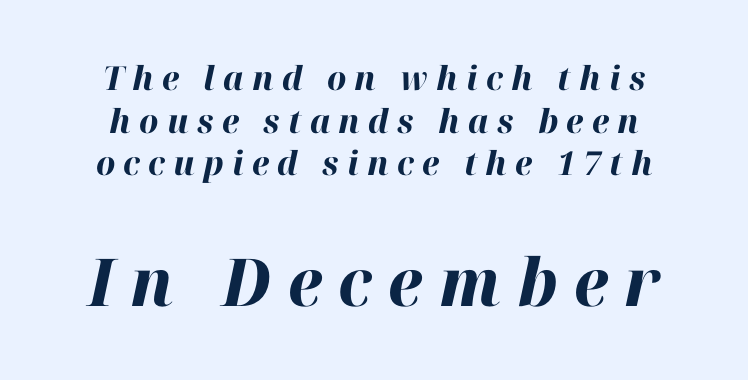
Q: Is the text bold? A: Yes.
Q: Is the text italic (slanted)? A: Yes, it leans right by about 12 degrees.
Q: Is the text underlined? A: No.
Q: How is the paragraph aligned? A: Centered.
Q: Is the spacing between letters normal or unusually wide? A: Unusually wide.
Q: Is the spacing between lines tight, normal or loose? A: Normal.
Q: Which block of text is set in a larger size, the first (top) or the second (bottom)? A: The second (bottom) one.
Q: Width (condensed, normal, or wide)? A: Normal.
Q: Stroke contrast? A: High.
Q: x-height? A: Medium.
Q: Monospaced? A: No.
